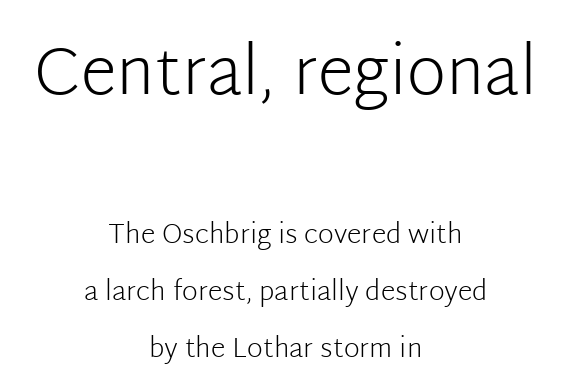
Q: Is the text bold? A: No.
Q: Is the text italic (slanted)? A: No, it is upright.
Q: Is the typeface a serif or a sans-serif typeface? A: Sans-serif.
Q: Is the text underlined? A: No.
Q: How is the paragraph aligned? A: Centered.
Q: Is the spacing between letters normal or unusually wide? A: Normal.
Q: Is the spacing between lines tight, normal or loose? A: Loose.
Q: Which block of text is set in a larger size, the first (top) or the second (bottom)? A: The first (top) one.
Q: Width (condensed, normal, or wide)? A: Normal.
Q: Stroke contrast? A: Low.
Q: x-height? A: Medium.
Q: Monospaced? A: No.
